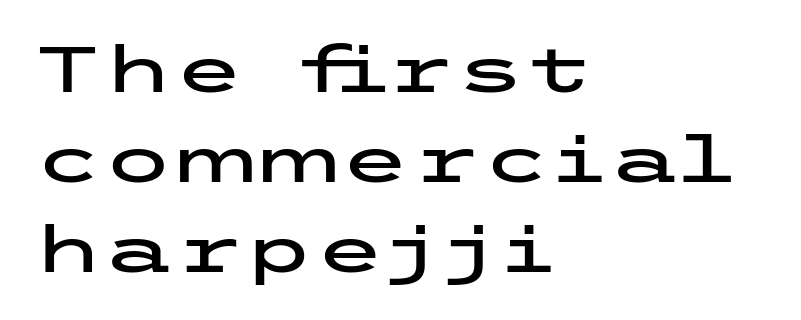
The image shows 64 px wide sans-serif type, upright; set left-aligned, normal line spacing (1.41x), normal letter spacing, not underlined; low stroke contrast and a medium x-height.
